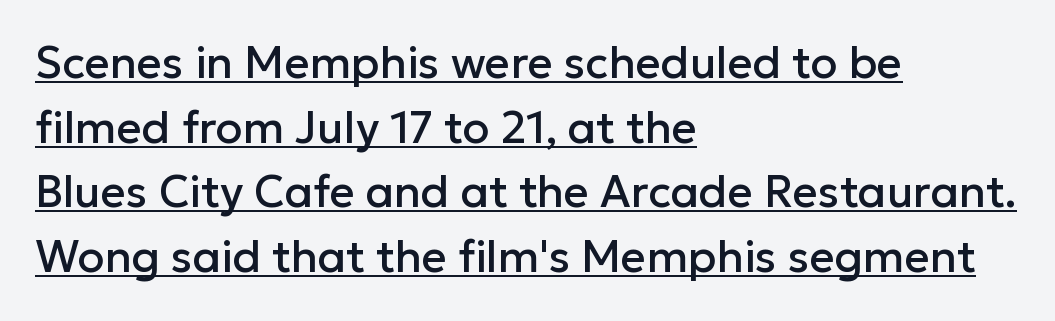
The image shows 44 px sans-serif type, upright; set left-aligned, normal line spacing (1.47x), normal letter spacing, underlined; low stroke contrast and a medium x-height.
